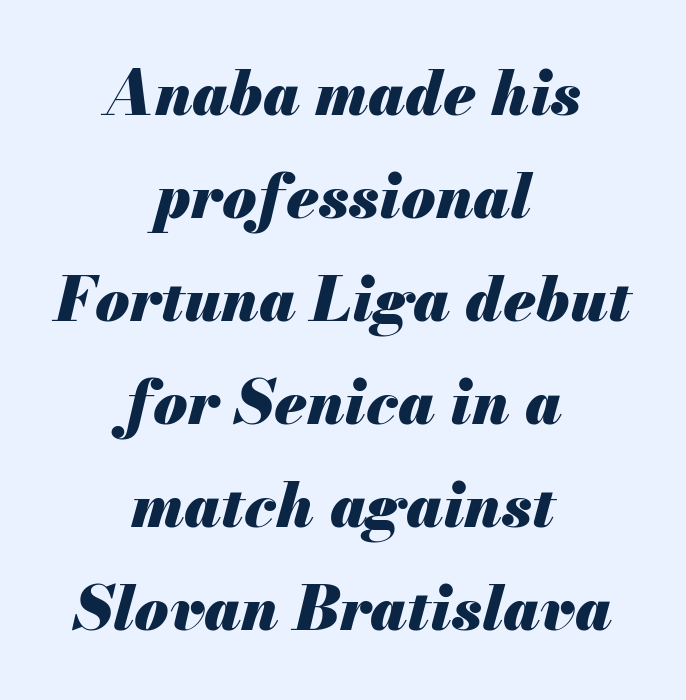
The image shows 62 px heavy type, italic (leaning right); set centered, normal line spacing (1.66x), normal letter spacing, not underlined; medium stroke contrast and a small x-height.
